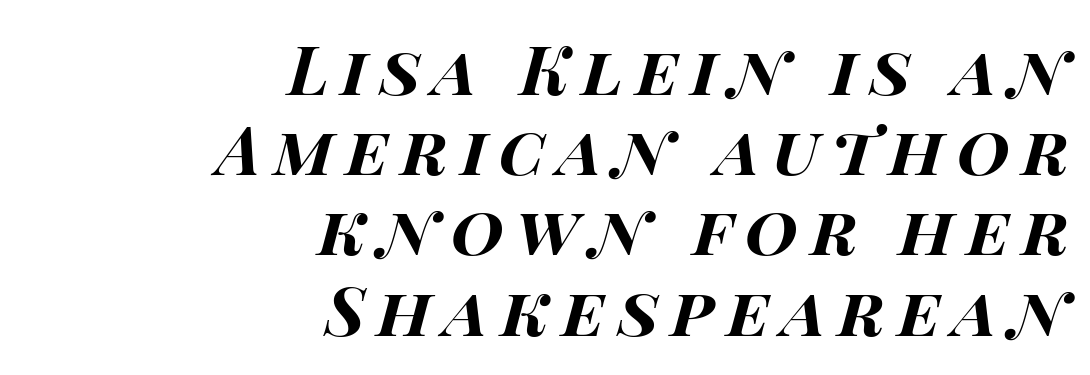
{"italic": "yes", "lean": "right", "slant_degrees": 14, "bold": "yes", "weight": "bold", "width": "wide", "stroke_contrast": "high", "x_height": "large", "monospaced": "no", "underline": "no", "align": "right", "line_spacing_ratio": 1.18, "glyph_px": 68}
